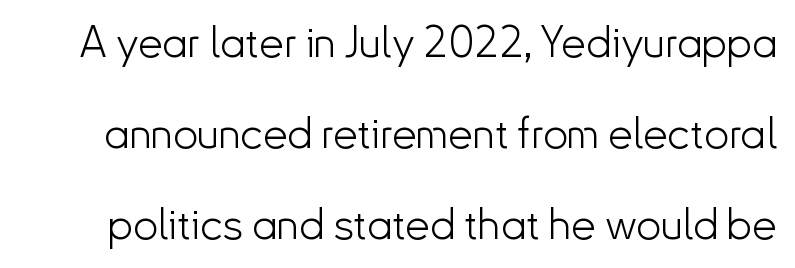
Q: Is the text bold? A: No.
Q: Is the text italic (slanted)? A: No, it is upright.
Q: Is the typeface a serif or a sans-serif typeface? A: Sans-serif.
Q: Is the text underlined? A: No.
Q: Is the spacing between letters normal or unusually wide? A: Normal.
Q: Is the spacing between lines tight, normal or loose? A: Loose.
Q: Width (condensed, normal, or wide)? A: Normal.
Q: Stroke contrast? A: Low.
Q: x-height? A: Small.
Q: Monospaced? A: No.
